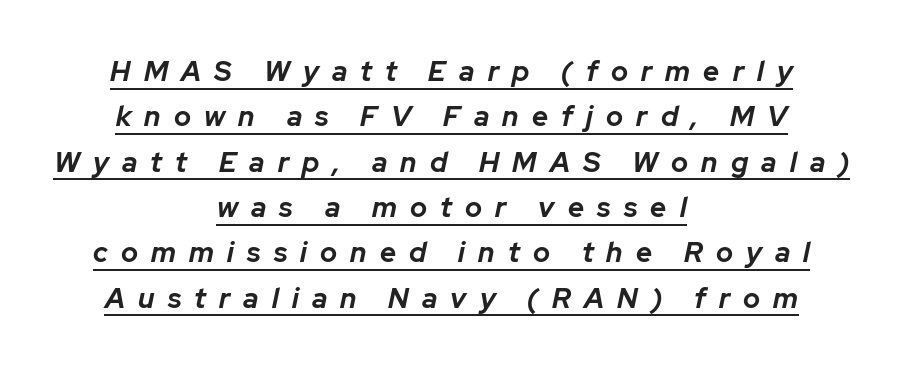
The designer left line spacing at the default. Look at the tracking — it's clearly loosened, letters drifting apart. The glyphs are accompanied by a horizontal stroke just below them. The font's italic variant was chosen for this text. Do the characters align in a grid? No, the font is proportional.
